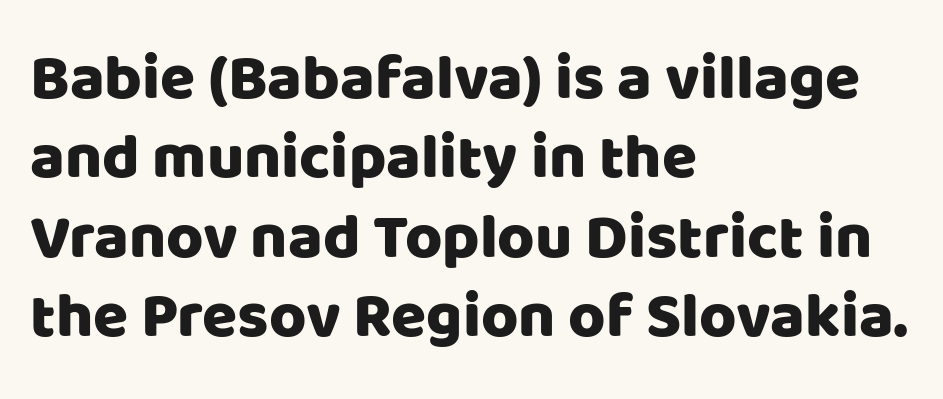
{"serif": "no", "italic": "no", "width": "normal", "stroke_contrast": "low", "x_height": "large", "monospaced": "no", "underline": "no", "align": "left", "line_spacing_ratio": 1.24, "letter_spacing": "normal", "letter_spacing_em": 0.0, "glyph_px": 64}
